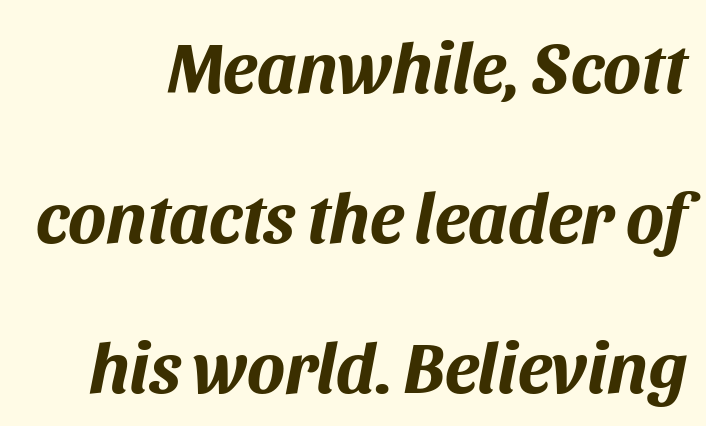
The image shows 71 px bold type, italic (leaning right); set right-aligned, loose line spacing (2.11x), normal letter spacing, not underlined; medium stroke contrast and a large x-height.
